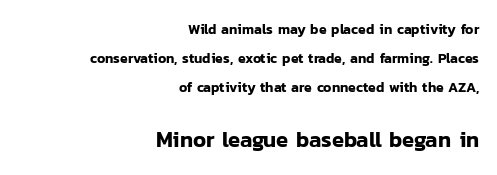
{"italic": "no", "underline": "no", "align": "right", "line_spacing": "loose", "line_spacing_ratio": 2.06, "letter_spacing": "normal", "letter_spacing_em": 0.0, "larger_block": "second", "size_ratio": 1.57, "glyph_px": 22}
